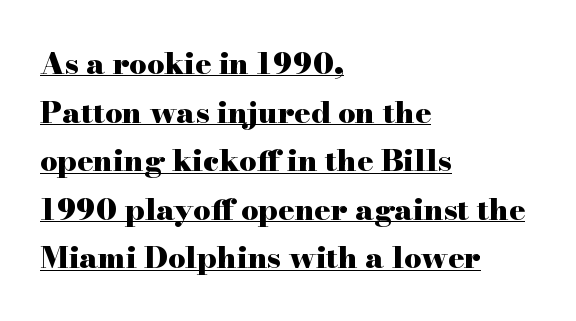
To sum up the face: it has serifs. The letters advance in unequal steps, a hallmark of proportional type. Rendered with straight, roman letterforms. Honestly, the underline is the first thing you notice here. Pretty heavy lettering here — definitely bold. Interline gaps are of average width in this sample.
